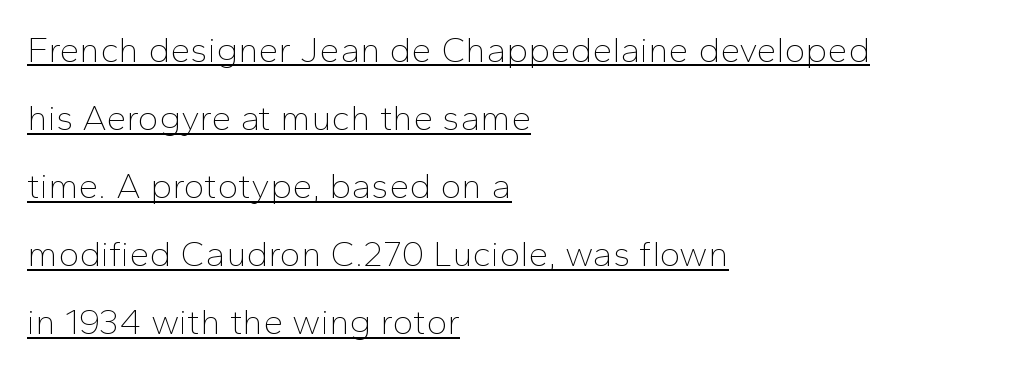
The image shows 36 px thin sans-serif type, upright; set left-aligned, line spacing 1.89x, normal letter spacing, underlined; low stroke contrast and a medium x-height.
